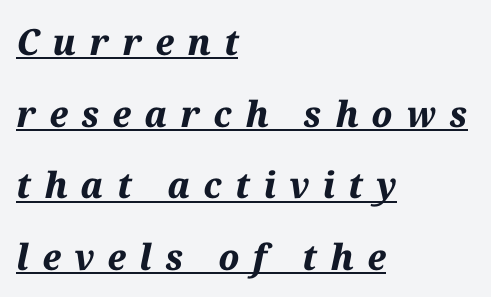
The image shows 36 px bold type, italic (leaning right); set left-aligned, loose line spacing (1.99x), unusually wide letter spacing (+0.37 em), underlined; medium stroke contrast and a medium x-height.
